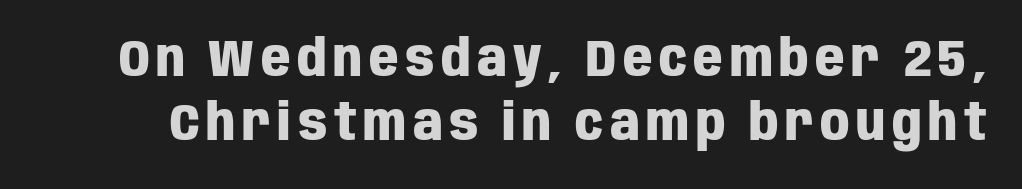
Q: Is the text bold? A: Yes.
Q: Is the text italic (slanted)? A: No, it is upright.
Q: Is the typeface a serif or a sans-serif typeface? A: Sans-serif.
Q: Is the text underlined? A: No.
Q: Is the spacing between lines tight, normal or loose? A: Normal.
Q: Width (condensed, normal, or wide)? A: Condensed.
Q: Stroke contrast? A: Low.
Q: x-height? A: Large.
Q: Monospaced? A: No.
